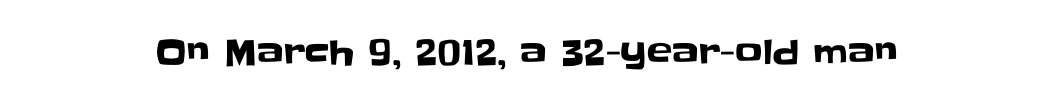
Q: Is the text italic (slanted)? A: No, it is upright.
Q: Is the typeface a serif or a sans-serif typeface? A: Sans-serif.
Q: Is the text underlined? A: No.
Q: How is the paragraph aligned? A: Centered.
Q: Is the spacing between letters normal or unusually wide? A: Normal.
Q: Width (condensed, normal, or wide)? A: Normal.
Q: Stroke contrast? A: Low.
Q: x-height? A: Large.
Q: Monospaced? A: No.
